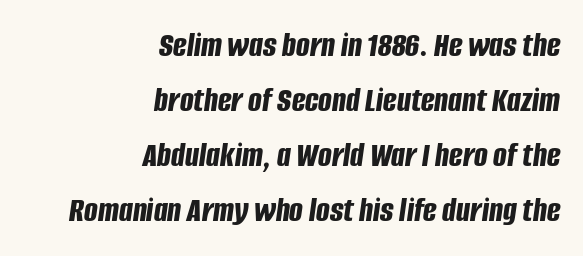
Yep, that's italic — everything's leaning. Leftover space on each line is placed entirely before the opening word. A typesetter would call this leading conventional body-copy spacing. Underline: absent. Is the type bold? Yes — the strokes are clearly thick and heavy.
